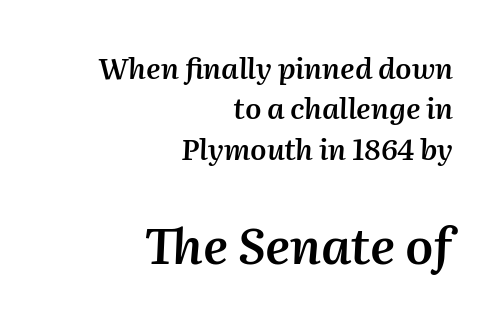
Q: Is the text bold? A: Semi-bold.
Q: Is the text italic (slanted)? A: Yes, it leans right by about 2 degrees.
Q: Is the text underlined? A: No.
Q: How is the paragraph aligned? A: Right-aligned.
Q: Is the spacing between letters normal or unusually wide? A: Normal.
Q: Is the spacing between lines tight, normal or loose? A: Normal.
Q: Which block of text is set in a larger size, the first (top) or the second (bottom)? A: The second (bottom) one.
Q: Width (condensed, normal, or wide)? A: Normal.
Q: Stroke contrast? A: Medium.
Q: x-height? A: Medium.
Q: Monospaced? A: No.
